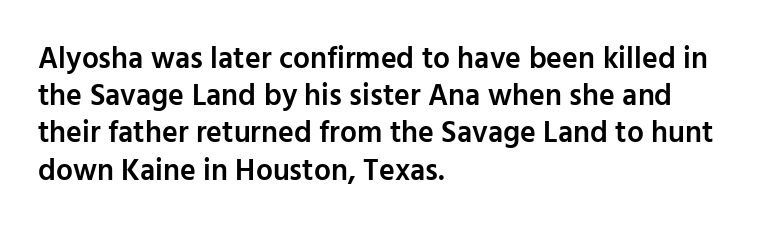
Q: Is the text bold? A: Semi-bold.
Q: Is the text italic (slanted)? A: No, it is upright.
Q: Is the typeface a serif or a sans-serif typeface? A: Sans-serif.
Q: Is the text underlined? A: No.
Q: How is the paragraph aligned? A: Left-aligned.
Q: Is the spacing between letters normal or unusually wide? A: Normal.
Q: Width (condensed, normal, or wide)? A: Normal.
Q: Stroke contrast? A: Low.
Q: x-height? A: Medium.
Q: Monospaced? A: No.
